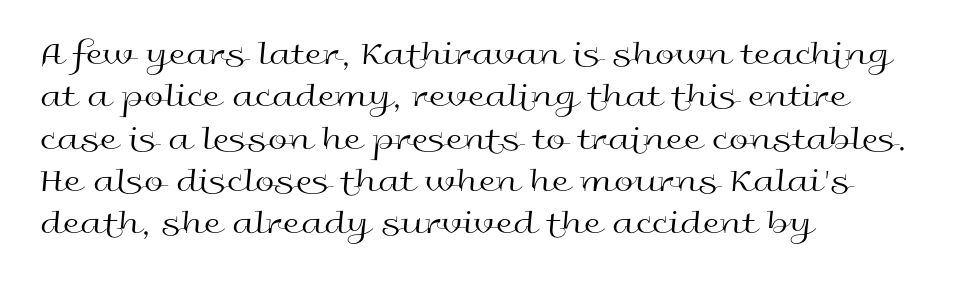
The image shows 35 px regular-weight, wide sans-serif type, upright; set left-aligned, line spacing 1.21x, normal letter spacing, not underlined; a medium x-height.
